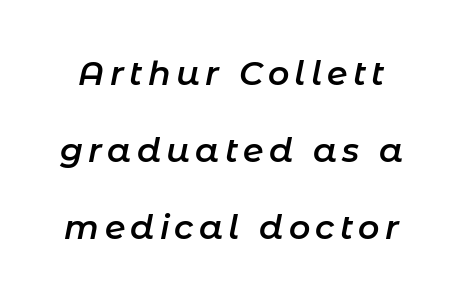
Q: Is the text bold? A: Semi-bold.
Q: Is the text italic (slanted)? A: Yes, it leans right by about 11 degrees.
Q: Is the text underlined? A: No.
Q: Is the spacing between lines tight, normal or loose? A: Loose.
Q: Width (condensed, normal, or wide)? A: Normal.
Q: Stroke contrast? A: Low.
Q: x-height? A: Medium.
Q: Monospaced? A: No.
